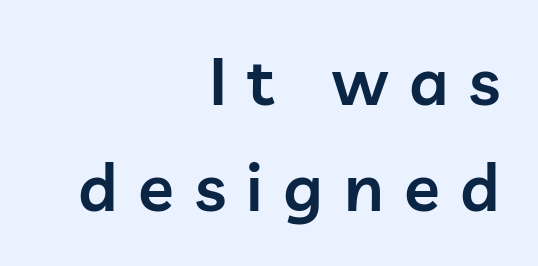
{"serif": "no", "italic": "no", "bold": "semi", "weight": "semibold", "width": "normal", "stroke_contrast": "low", "x_height": "medium", "monospaced": "no", "underline": "no", "align": "right", "line_spacing": "normal", "line_spacing_ratio": 1.6, "letter_spacing": "wide", "letter_spacing_em": 0.31, "glyph_px": 66}
